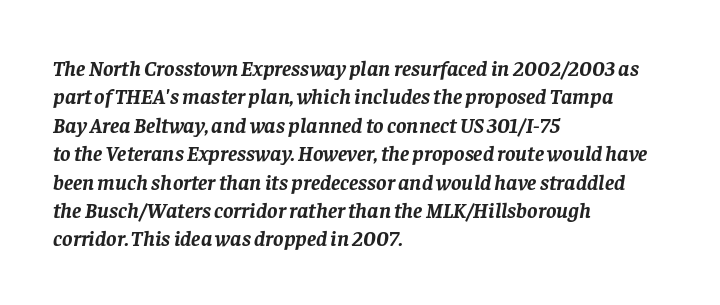
Compared with typical paragraphs, the rows here are spaced about the same. Observe the ordinary spacing: letters are neighbours, not strangers. Italic? Definitely — the glyphs are oblique. Compared with an ordinary text face, these strokes are far heavier — a full bold. The strip under each line holds only bare page.
